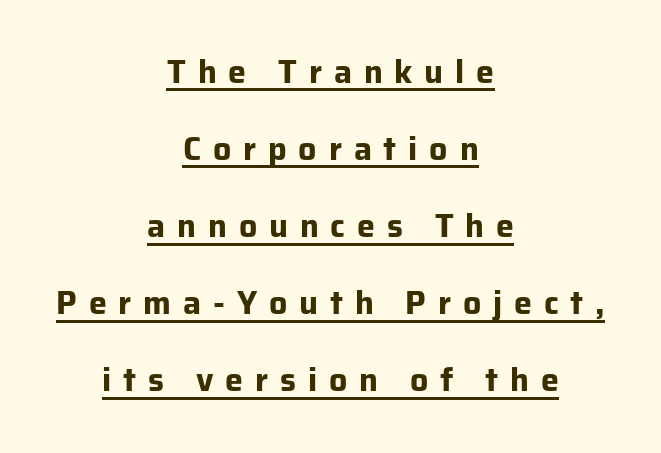
Q: Is the text bold? A: Yes.
Q: Is the text italic (slanted)? A: No, it is upright.
Q: Is the typeface a serif or a sans-serif typeface? A: Sans-serif.
Q: Is the text underlined? A: Yes.
Q: How is the paragraph aligned? A: Centered.
Q: Is the spacing between letters normal or unusually wide? A: Unusually wide.
Q: Is the spacing between lines tight, normal or loose? A: Loose.
Q: Width (condensed, normal, or wide)? A: Normal.
Q: Stroke contrast? A: Low.
Q: x-height? A: Medium.
Q: Monospaced? A: No.
